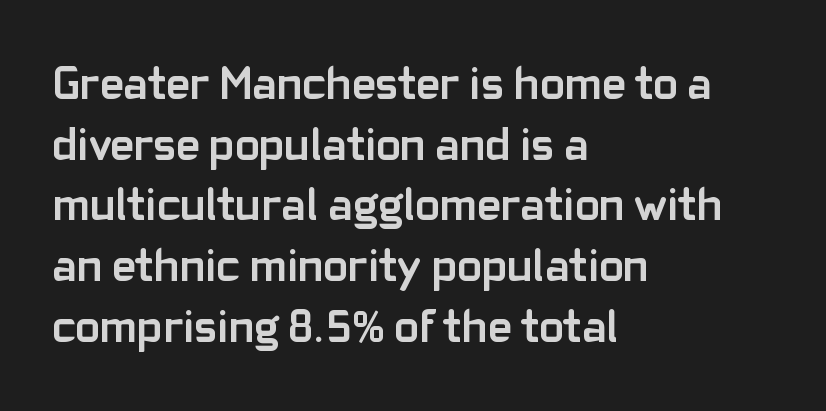
The image shows 46 px semibold sans-serif type, upright; set left-aligned, normal line spacing (1.32x), normal letter spacing, not underlined; low stroke contrast and a medium x-height.
